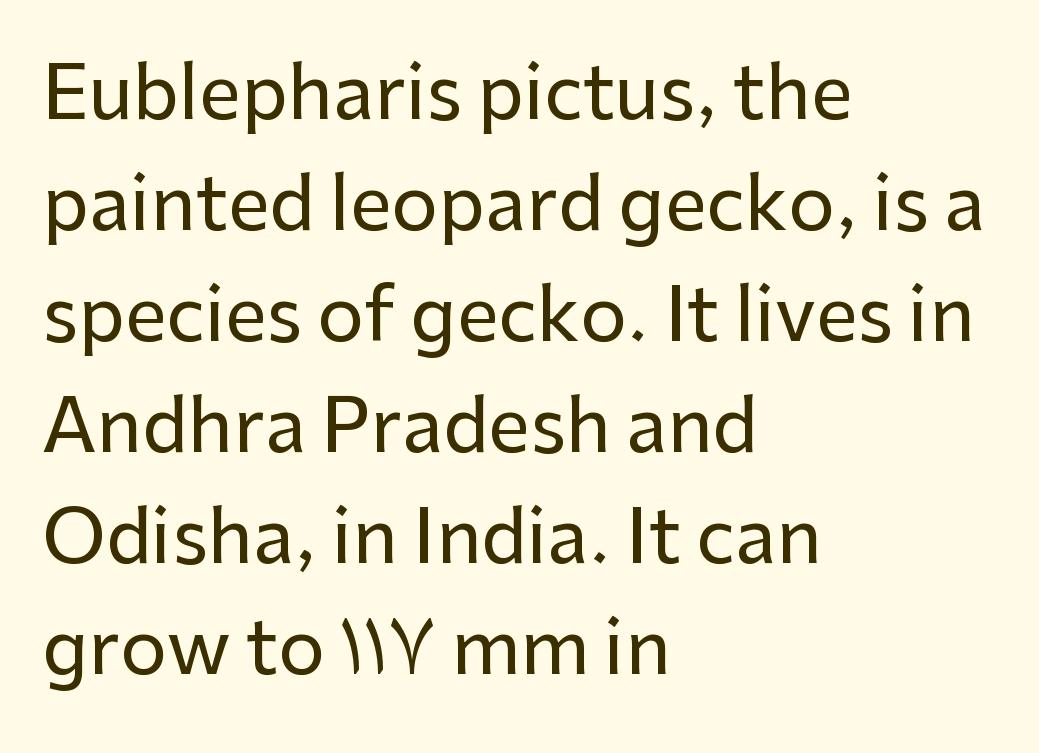
The image shows 74 px sans-serif type, upright; set left-aligned, normal line spacing (1.5x), normal letter spacing, not underlined; low stroke contrast and a medium x-height.
